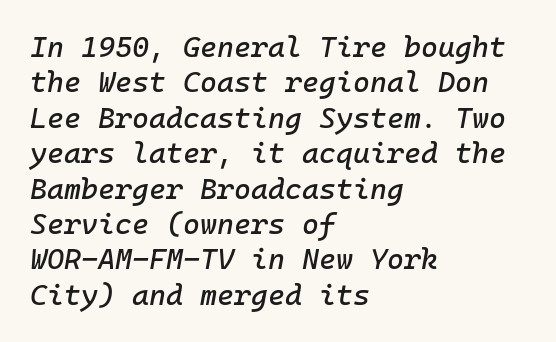
Q: Is the text italic (slanted)? A: Yes, it leans right by about 10 degrees.
Q: Is the text underlined? A: No.
Q: How is the paragraph aligned? A: Left-aligned.
Q: Is the spacing between letters normal or unusually wide? A: Normal.
Q: Width (condensed, normal, or wide)? A: Normal.
Q: Stroke contrast? A: Low.
Q: x-height? A: Medium.
